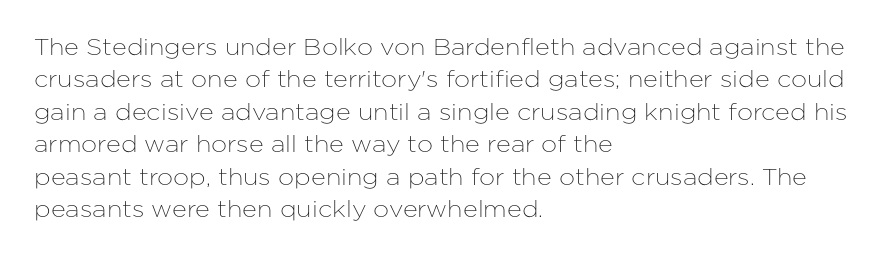
Rule under the text: the space is simply empty. Glyph-to-glyph distance matches everyday printed text. This block has exactly the height ordinary leading produces. Every character sits straight up, as roman type does. Teacher's note: observe the even left margin — that is flush-left alignment.
